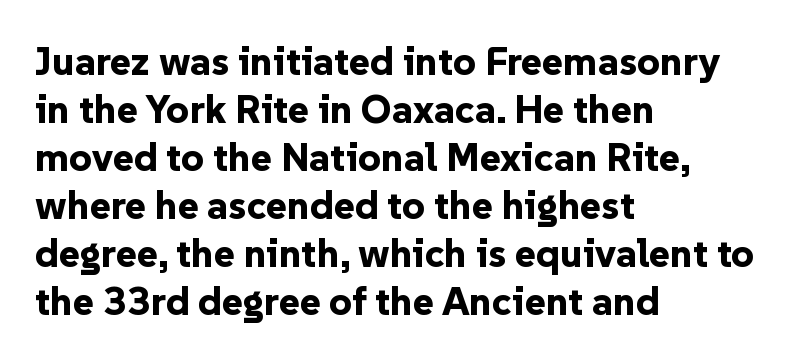
Q: Is the text bold? A: Yes.
Q: Is the text italic (slanted)? A: No, it is upright.
Q: Is the typeface a serif or a sans-serif typeface? A: Sans-serif.
Q: Is the text underlined? A: No.
Q: How is the paragraph aligned? A: Left-aligned.
Q: Is the spacing between letters normal or unusually wide? A: Normal.
Q: Width (condensed, normal, or wide)? A: Normal.
Q: Stroke contrast? A: Low.
Q: x-height? A: Medium.
Q: Monospaced? A: No.
